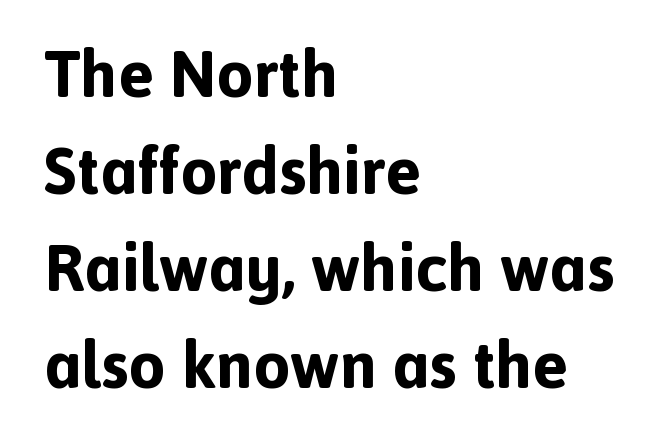
The image shows 66 px bold sans-serif type, upright; set left-aligned, normal line spacing (1.47x), normal letter spacing, not underlined; a medium x-height.
